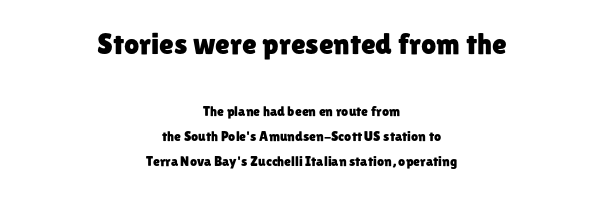
The image shows 30 px sans-serif type, upright; set centered, line spacing 1.78x, normal letter spacing, not underlined; the first (top) block is 2.14x larger; low stroke contrast and a medium x-height.
